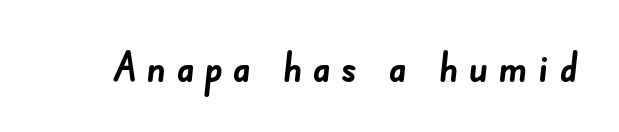
In terms of weight, the rendering is a true, heavy bold. This sample has the flowing, uneven cadence of proportional lettering. Rule under the text: the space is simply empty. The text was rendered using a sans face with plain stroke endings.
